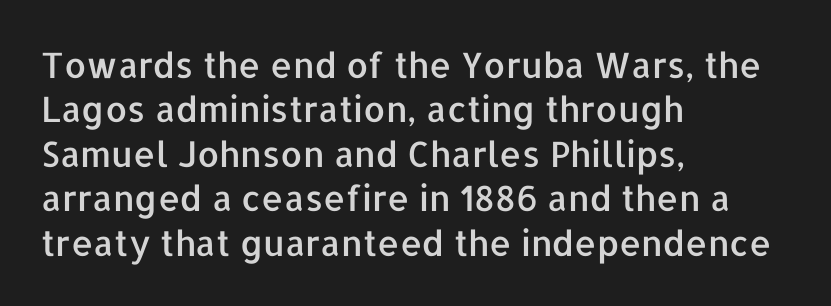
The image shows 35 px sans-serif type, upright; set left-aligned, normal line spacing (1.27x), normal letter spacing, not underlined; low stroke contrast and a medium x-height.
